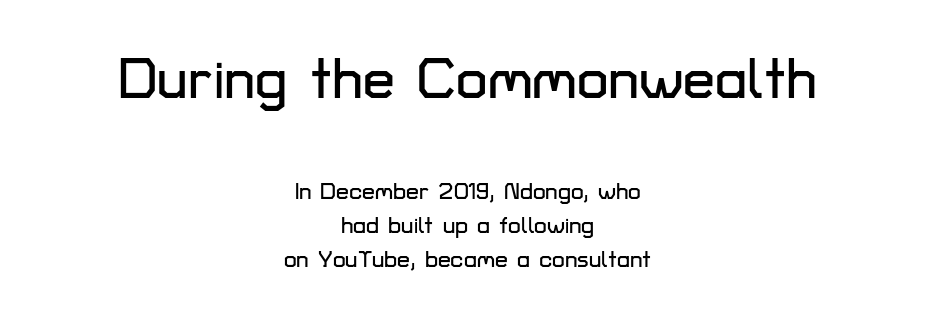
Visually the block forms a symmetrical silhouette, jagged on both flanks. Size contrast runs from large at the top to small at the bottom. This rendering employs a face without finishing strokes, i.e., a sans-serif. The tracking reads as untouched default to a designer's eye.
